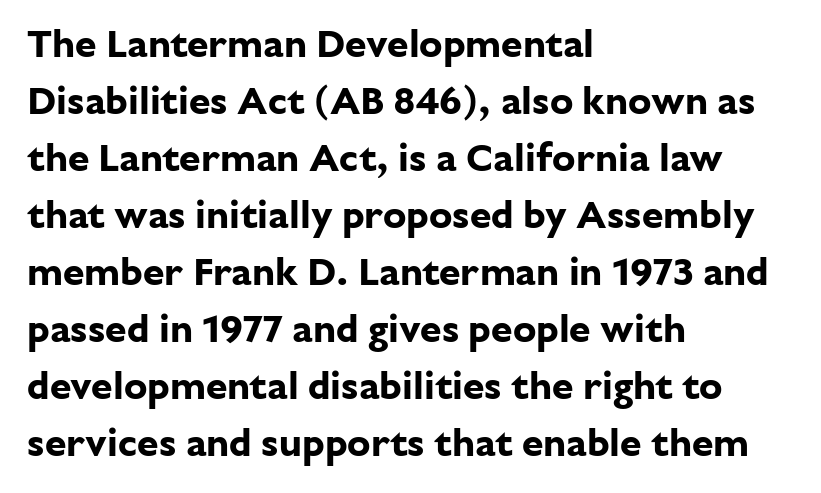
The image shows 39 px bold sans-serif type, upright; set left-aligned, normal line spacing (1.46x), normal letter spacing, not underlined; low stroke contrast and a medium x-height.
